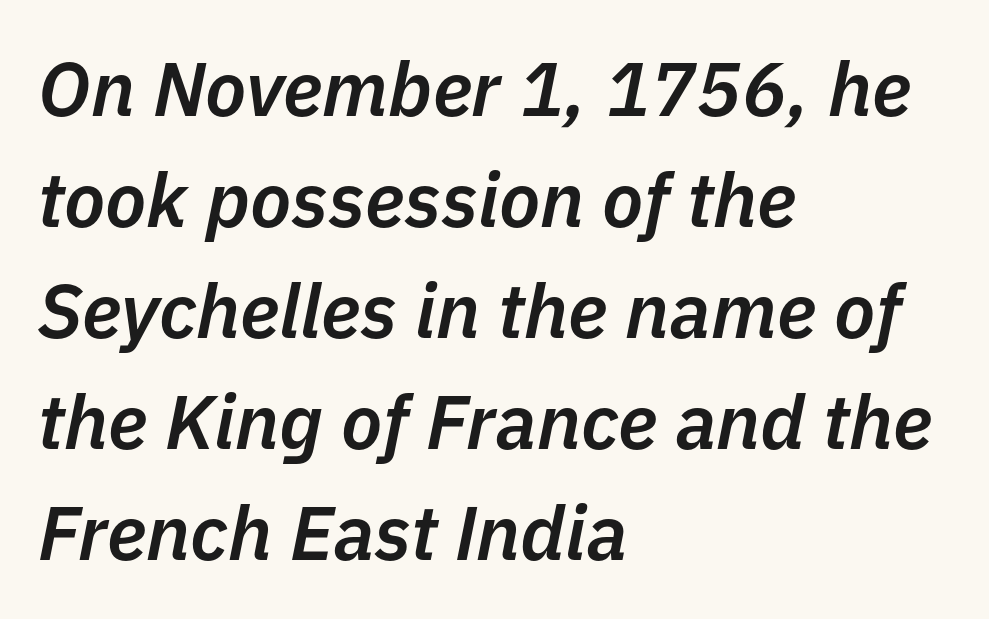
Q: Is the text bold? A: Semi-bold.
Q: Is the text italic (slanted)? A: Yes, it leans right by about 11 degrees.
Q: Is the text underlined? A: No.
Q: How is the paragraph aligned? A: Left-aligned.
Q: Is the spacing between letters normal or unusually wide? A: Normal.
Q: Is the spacing between lines tight, normal or loose? A: Normal.
Q: Width (condensed, normal, or wide)? A: Normal.
Q: Stroke contrast? A: Low.
Q: x-height? A: Medium.
Q: Monospaced? A: No.
